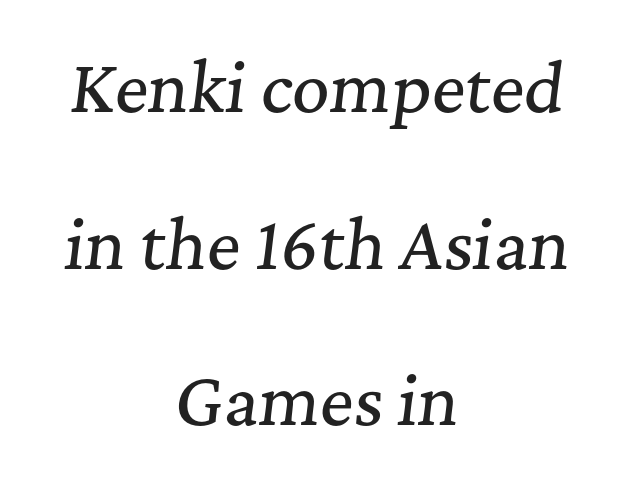
Q: Is the text italic (slanted)? A: Yes, it leans right by about 7 degrees.
Q: Is the typeface a serif or a sans-serif typeface? A: Serif.
Q: Is the text underlined? A: No.
Q: How is the paragraph aligned? A: Centered.
Q: Is the spacing between letters normal or unusually wide? A: Normal.
Q: Is the spacing between lines tight, normal or loose? A: Loose.
Q: Width (condensed, normal, or wide)? A: Normal.
Q: Stroke contrast? A: Medium.
Q: x-height? A: Medium.
Q: Monospaced? A: No.
